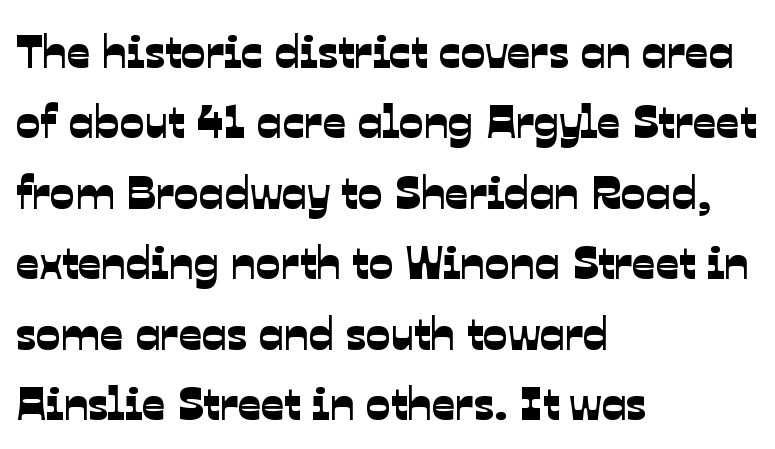
The image shows 46 px sans-serif type; set left-aligned, normal line spacing (1.53x), normal letter spacing, not underlined; low stroke contrast and a medium x-height.
